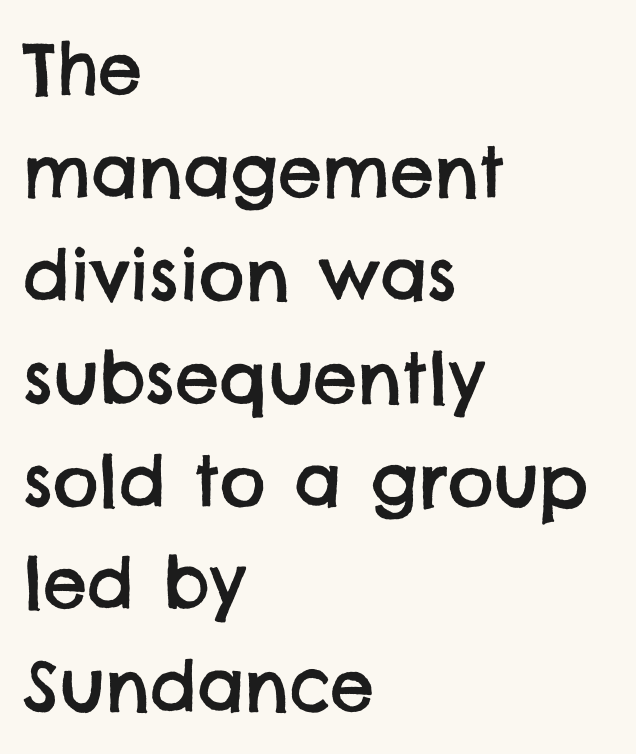
Spacing between characters is what you'd get straight out of the box. Looks like regular typesetting: each glyph gets only the width it needs. All the whitespace from short lines collects on the right. The rendering shows plain stroke endings on the letterforms — a sans-serif design. The space between consecutive lines is moderate. Only glyphs here, with clear space below each row.
